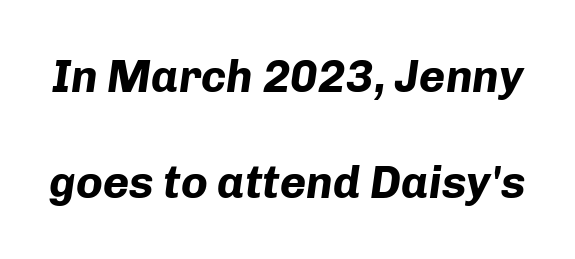
Q: Is the text bold? A: Yes.
Q: Is the text italic (slanted)? A: Yes, it leans right by about 8 degrees.
Q: Is the text underlined? A: No.
Q: Is the spacing between letters normal or unusually wide? A: Normal.
Q: Is the spacing between lines tight, normal or loose? A: Loose.
Q: Width (condensed, normal, or wide)? A: Normal.
Q: Stroke contrast? A: Low.
Q: x-height? A: Medium.
Q: Monospaced? A: No.
